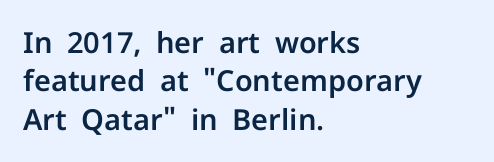
{"serif": "no", "italic": "no", "width": "normal", "stroke_contrast": "low", "x_height": "medium", "monospaced": "no", "underline": "no", "align": "left", "line_spacing": "normal", "line_spacing_ratio": 1.32, "letter_spacing": "normal", "letter_spacing_em": 0.0, "glyph_px": 29}
